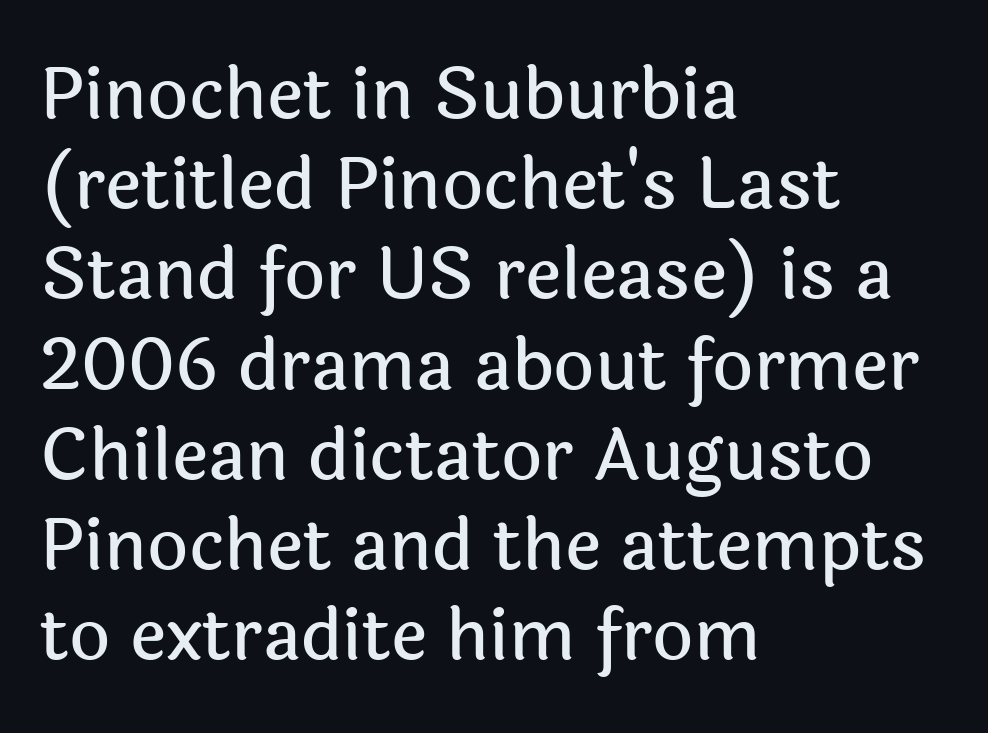
{"serif": "no", "italic": "no", "width": "normal", "x_height": "medium", "monospaced": "no", "underline": "no", "align": "left", "line_spacing": "normal", "line_spacing_ratio": 1.27, "letter_spacing": "normal", "letter_spacing_em": 0.0, "glyph_px": 71}
